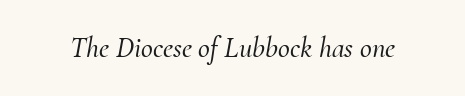
{"serif": "yes", "italic": "yes", "lean": "right", "slant_degrees": 10, "width": "normal", "stroke_contrast": "medium", "x_height": "small", "monospaced": "no", "underline": "no", "letter_spacing": "normal", "letter_spacing_em": 0.0, "glyph_px": 29}
